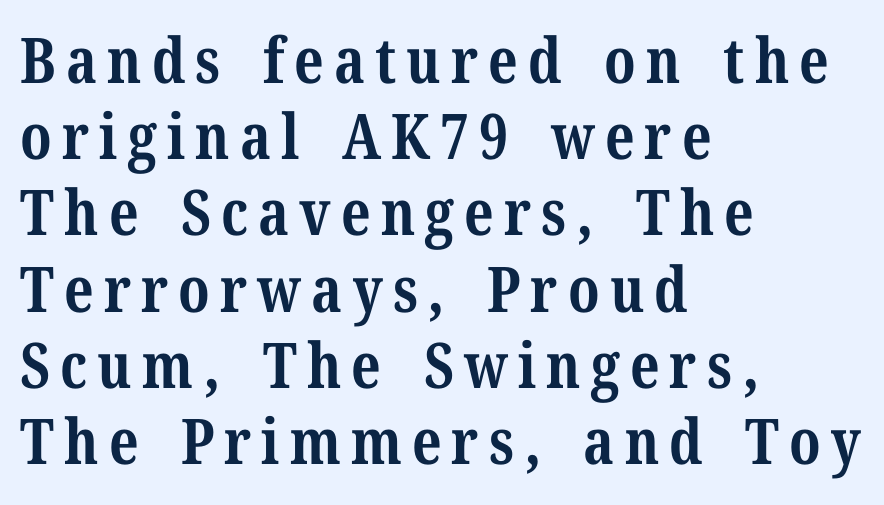
The face used here has the dense, thick strokes of a bold. Is this a fixed-width face? No — the glyphs have proportional, varying widths. Caption: multi-line text, flush left, ragged right. The glyphs are unaccompanied by any horizontal stroke below them. When letters stand straight like this, we call the style roman or upright.
